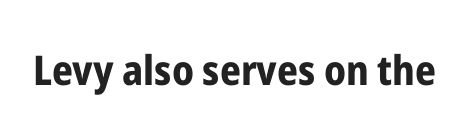
{"serif": "no", "italic": "no", "bold": "yes", "weight": "bold", "width": "condensed", "stroke_contrast": "low", "x_height": "medium", "monospaced": "no", "underline": "no", "letter_spacing": "normal", "letter_spacing_em": 0.0, "glyph_px": 41}
